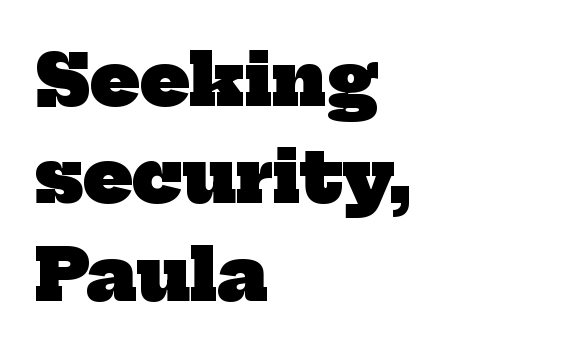
Q: Is the text bold? A: Yes.
Q: Is the typeface a serif or a sans-serif typeface? A: Serif.
Q: Is the text underlined? A: No.
Q: How is the paragraph aligned? A: Left-aligned.
Q: Is the spacing between letters normal or unusually wide? A: Normal.
Q: Is the spacing between lines tight, normal or loose? A: Normal.
Q: Width (condensed, normal, or wide)? A: Normal.
Q: Stroke contrast? A: Low.
Q: x-height? A: Medium.
Q: Monospaced? A: No.
